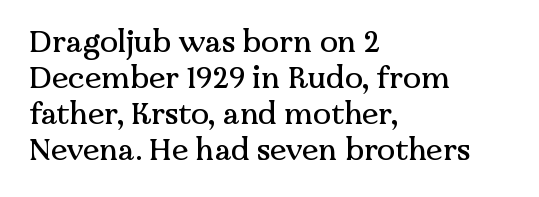
The image shows 30 px serif type, upright; set left-aligned, line spacing 1.2x, normal letter spacing, not underlined; medium stroke contrast and a medium x-height.
